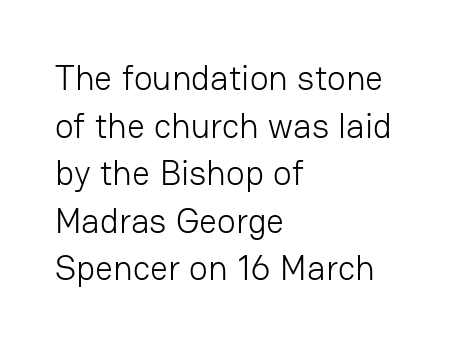
{"serif": "no", "italic": "no", "bold": "no", "weight": "light", "width": "normal", "stroke_contrast": "low", "x_height": "medium", "monospaced": "no", "underline": "no", "align": "left", "line_spacing": "normal", "line_spacing_ratio": 1.36, "letter_spacing": "normal", "letter_spacing_em": 0.0, "glyph_px": 35}
